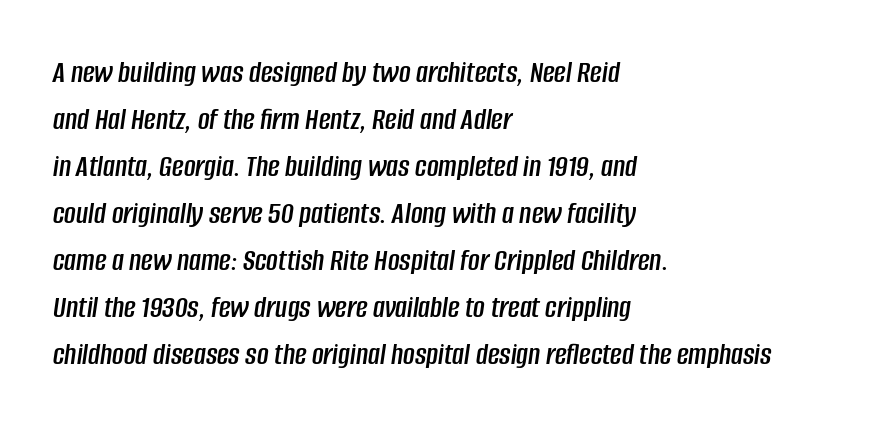
Q: Is the text italic (slanted)? A: Yes, it leans right by about 8 degrees.
Q: Is the text underlined? A: No.
Q: How is the paragraph aligned? A: Left-aligned.
Q: Is the spacing between letters normal or unusually wide? A: Normal.
Q: Is the spacing between lines tight, normal or loose? A: Normal.
Q: Width (condensed, normal, or wide)? A: Condensed.
Q: Stroke contrast? A: Low.
Q: x-height? A: Large.
Q: Monospaced? A: No.
